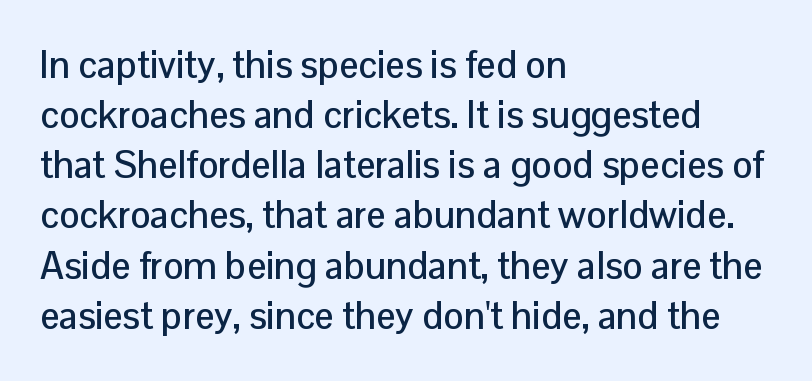
Each row of text sits above clean, open space. Does the copy run flush right? No — it runs flush left. The font family rendered here belongs to the sans-serif group. Every stem runs plumb, perpendicular to the baseline.
